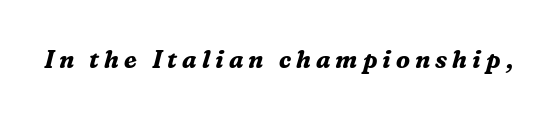
The image shows 24 px bold type, italic (leaning right); set unusually wide letter spacing (+0.21 em), not underlined.
